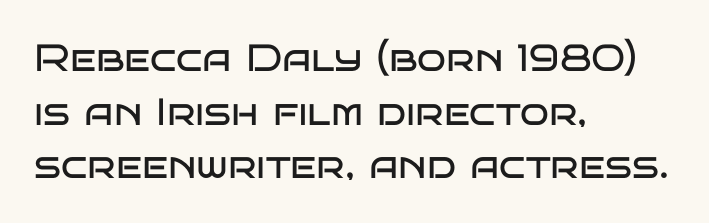
{"serif": "no", "italic": "no", "bold": "no", "weight": "regular", "width": "wide", "stroke_contrast": "low", "x_height": "large", "monospaced": "no", "underline": "no", "align": "left", "line_spacing": "normal", "line_spacing_ratio": 1.41, "letter_spacing": "normal", "letter_spacing_em": 0.0, "glyph_px": 38}
